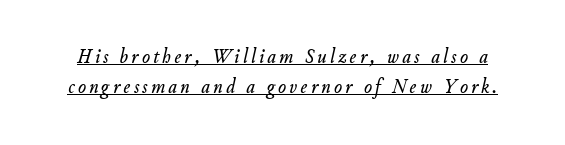
{"italic": "yes", "lean": "right", "slant_degrees": 11, "underline": "yes", "line_spacing": "normal", "line_spacing_ratio": 1.43, "glyph_px": 21}
